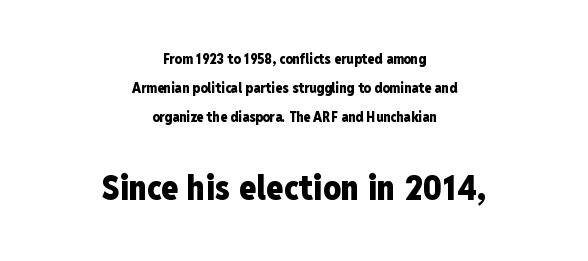
Q: Is the text bold? A: Yes.
Q: Is the text italic (slanted)? A: No, it is upright.
Q: Is the typeface a serif or a sans-serif typeface? A: Sans-serif.
Q: Is the text underlined? A: No.
Q: How is the paragraph aligned? A: Centered.
Q: Is the spacing between letters normal or unusually wide? A: Normal.
Q: Is the spacing between lines tight, normal or loose? A: Loose.
Q: Which block of text is set in a larger size, the first (top) or the second (bottom)? A: The second (bottom) one.
Q: Width (condensed, normal, or wide)? A: Condensed.
Q: Stroke contrast? A: Low.
Q: x-height? A: Medium.
Q: Monospaced? A: No.
